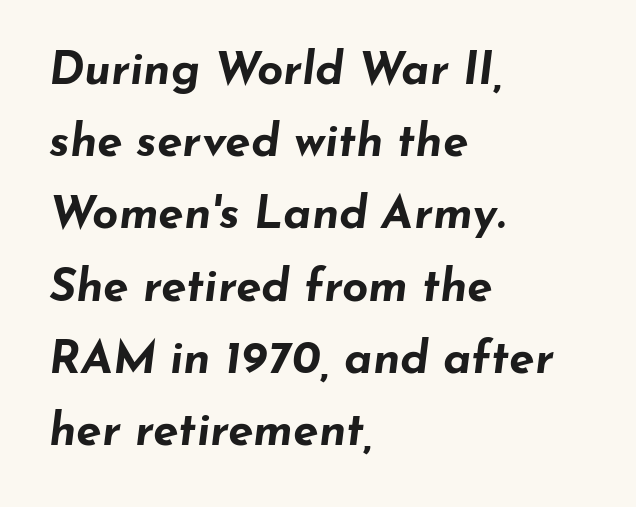
{"italic": "yes", "lean": "right", "slant_degrees": 7, "bold": "yes", "weight": "bold", "width": "wide", "stroke_contrast": "low", "x_height": "small", "monospaced": "no", "underline": "no", "align": "left", "line_spacing": "normal", "line_spacing_ratio": 1.57, "letter_spacing": "normal", "letter_spacing_em": 0.0, "glyph_px": 46}
